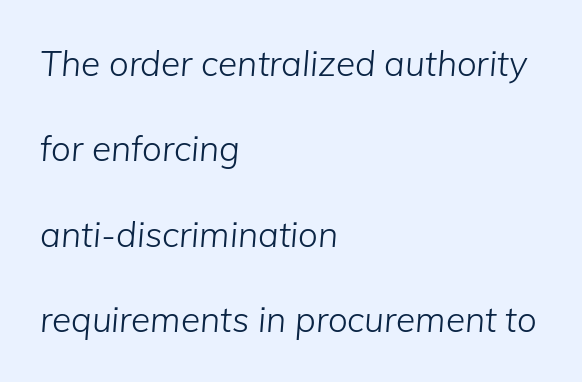
The image shows 35 px light type, italic (leaning right); set left-aligned, loose line spacing (2.44x), normal letter spacing, not underlined; low stroke contrast and a medium x-height.
